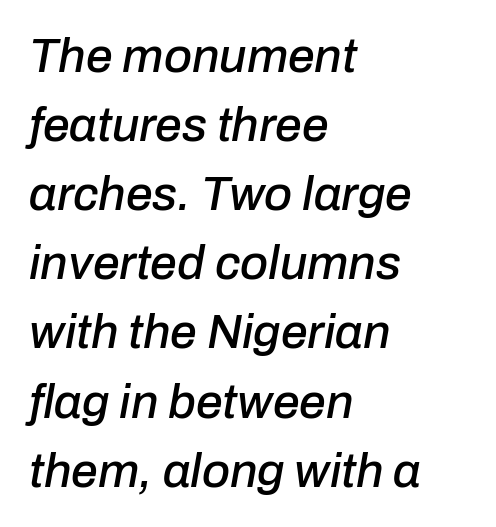
{"italic": "yes", "lean": "right", "slant_degrees": 10, "width": "normal", "stroke_contrast": "low", "x_height": "medium", "monospaced": "no", "underline": "no", "align": "left", "line_spacing": "normal", "line_spacing_ratio": 1.44, "letter_spacing": "normal", "letter_spacing_em": 0.0, "glyph_px": 48}
